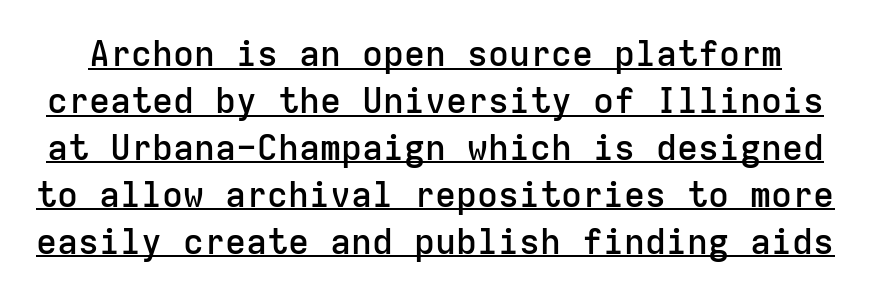
The line-height multiplier appears to be the usual default. Summary of weight: moderately heavy, a semibold. This sample has the even, mechanical cadence of fixed-width lettering. A typographer would call this underscored text. The letters stand straight up with perfectly vertical stems. Spacing between characters is what you'd get straight out of the box.
